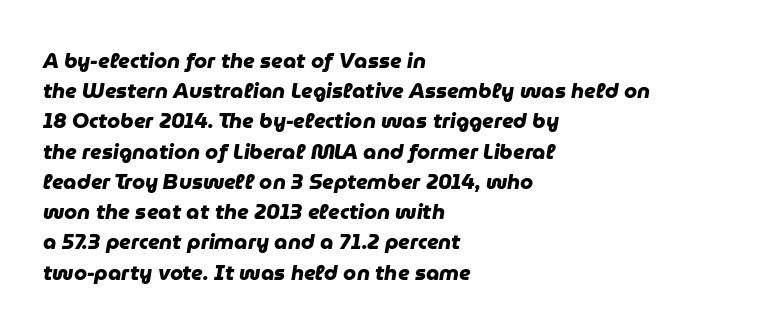
The image shows 21 px bold type; set left-aligned, normal line spacing (1.44x), normal letter spacing, not underlined.
